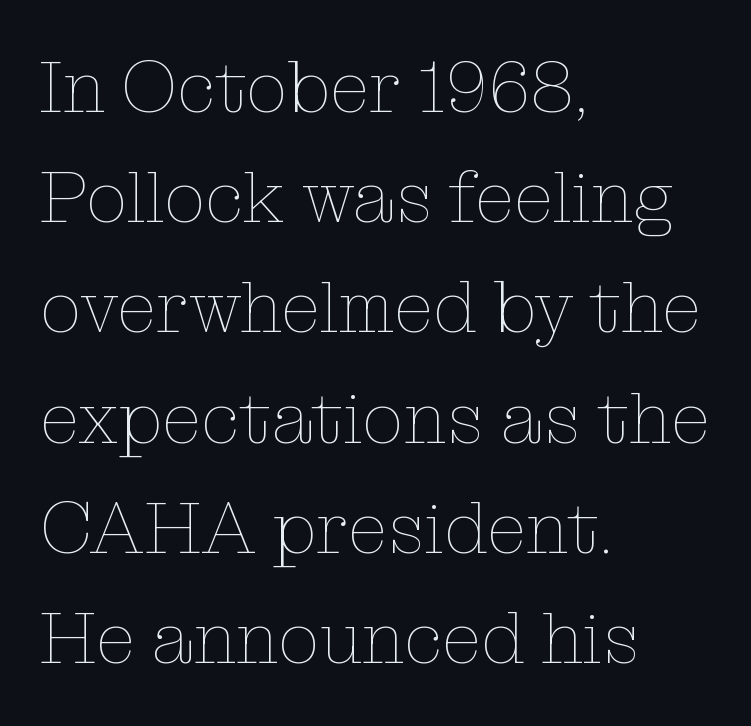
{"italic": "no", "bold": "no", "weight": "thin", "width": "normal", "stroke_contrast": "low", "x_height": "medium", "monospaced": "no", "underline": "no", "align": "left", "line_spacing": "normal", "line_spacing_ratio": 1.51, "letter_spacing": "normal", "letter_spacing_em": 0.0, "glyph_px": 73}
